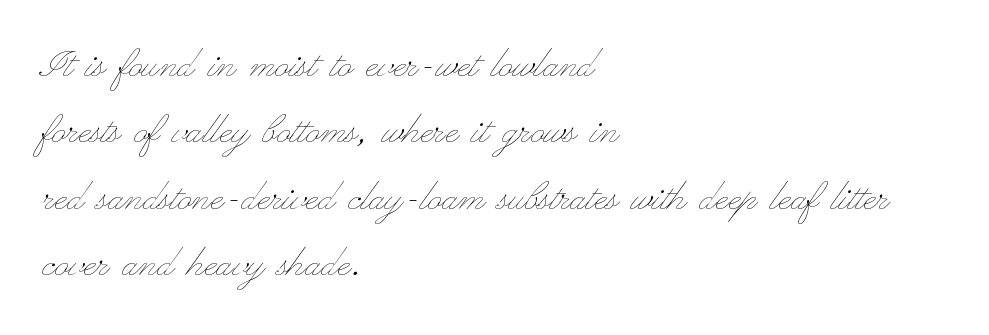
{"bold": "no", "weight": "thin", "width": "wide", "stroke_contrast": "low", "x_height": "small", "monospaced": "no", "underline": "no", "align": "left", "line_spacing": "normal", "line_spacing_ratio": 1.41, "letter_spacing": "normal", "letter_spacing_em": 0.0, "glyph_px": 47}
